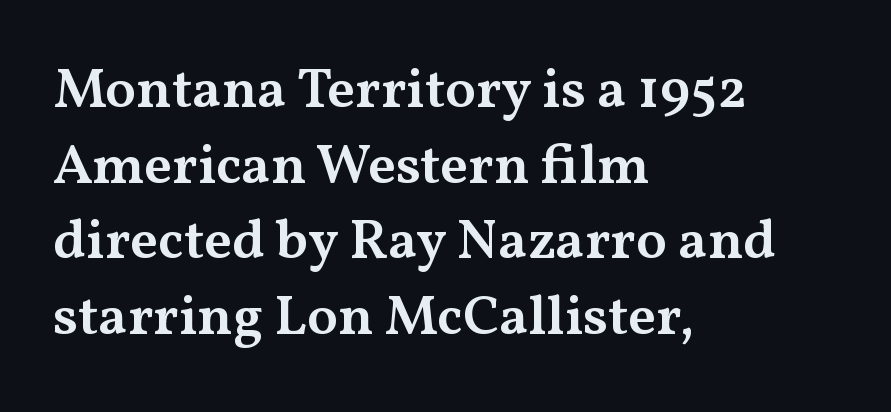
Q: Is the text bold? A: Semi-bold.
Q: Is the text italic (slanted)? A: No, it is upright.
Q: Is the typeface a serif or a sans-serif typeface? A: Serif.
Q: Is the text underlined? A: No.
Q: How is the paragraph aligned? A: Left-aligned.
Q: Is the spacing between letters normal or unusually wide? A: Normal.
Q: Is the spacing between lines tight, normal or loose? A: Normal.
Q: Width (condensed, normal, or wide)? A: Wide.
Q: Stroke contrast? A: Medium.
Q: x-height? A: Medium.
Q: Monospaced? A: No.
